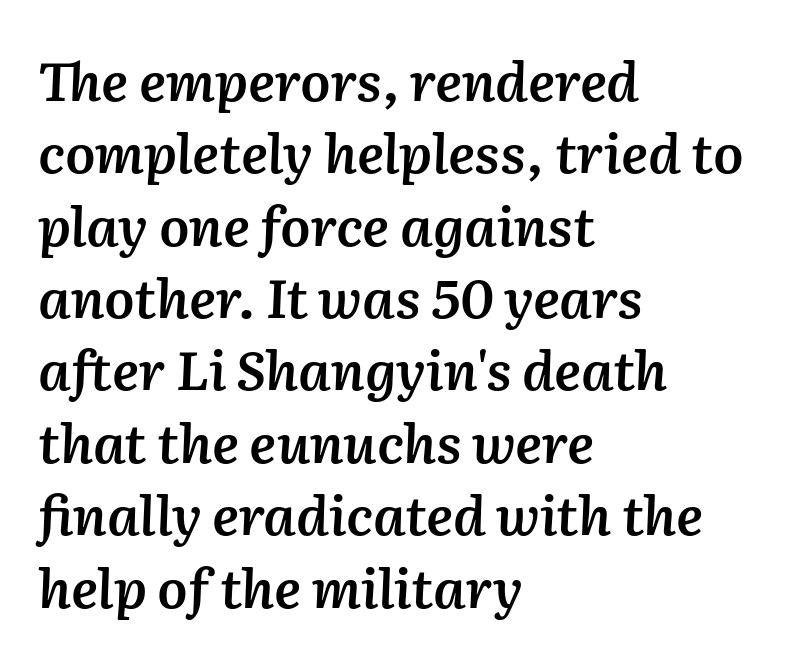
The face used here is a semibold: visibly heavier than regular, lighter than bold. The passage shown has conventional tracking throughout. Regular leading. No word sits above an underline.
